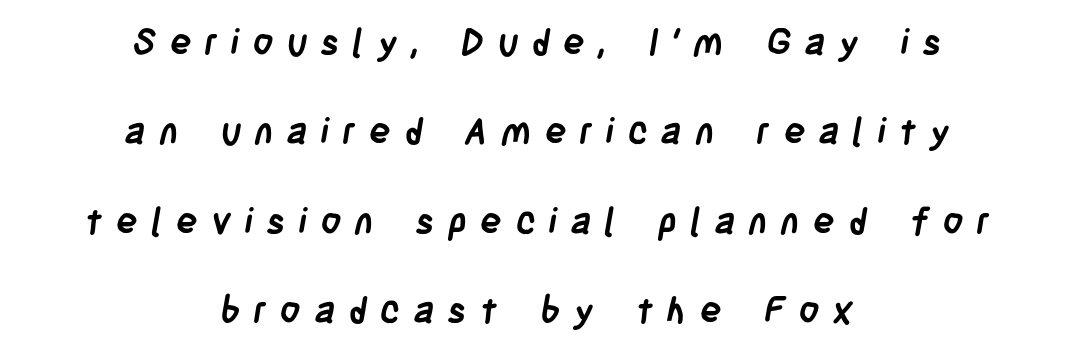
The image shows 36 px semibold, condensed sans-serif type; set centered, loose line spacing (2.48x), unusually wide letter spacing (+0.37 em), not underlined; low stroke contrast and a large x-height.
